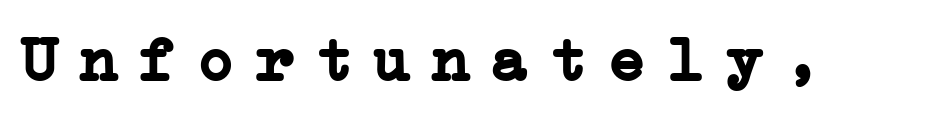
Q: Is the text bold? A: Yes.
Q: Is the text italic (slanted)? A: No, it is upright.
Q: Is the typeface a serif or a sans-serif typeface? A: Serif.
Q: Is the text underlined? A: No.
Q: Is the spacing between letters normal or unusually wide? A: Unusually wide.
Q: Width (condensed, normal, or wide)? A: Normal.
Q: Stroke contrast? A: Low.
Q: x-height? A: Medium.
